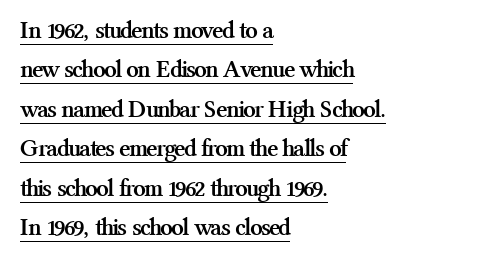
Q: Is the text bold? A: Yes.
Q: Is the text italic (slanted)? A: No, it is upright.
Q: Is the text underlined? A: Yes.
Q: How is the paragraph aligned? A: Left-aligned.
Q: Is the spacing between letters normal or unusually wide? A: Normal.
Q: Is the spacing between lines tight, normal or loose? A: Normal.
